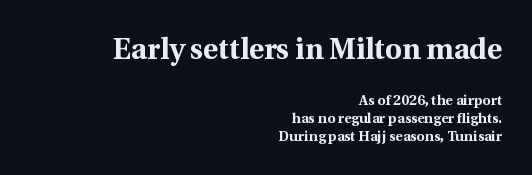
{"serif": "yes", "italic": "no", "bold": "yes", "weight": "bold", "width": "normal", "x_height": "medium", "monospaced": "no", "underline": "no", "align": "right", "line_spacing": "normal", "line_spacing_ratio": 1.29, "letter_spacing": "normal", "letter_spacing_em": 0.0, "larger_block": "first", "size_ratio": 2.07, "glyph_px": 29}
